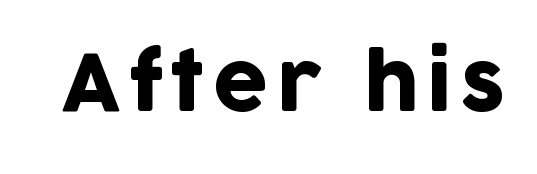
Q: Is the text italic (slanted)? A: No, it is upright.
Q: Is the typeface a serif or a sans-serif typeface? A: Sans-serif.
Q: Is the text underlined? A: No.
Q: Width (condensed, normal, or wide)? A: Normal.
Q: Stroke contrast? A: Low.
Q: x-height? A: Large.
Q: Monospaced? A: No.
